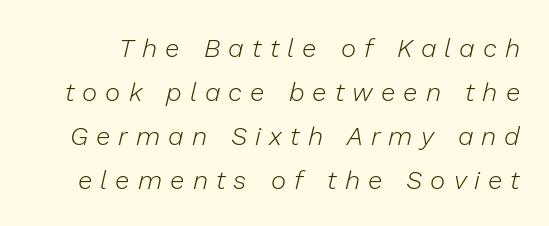
The image shows 26 px text type, italic (leaning right); set normal line spacing (1.69x), unusually wide letter spacing (+0.31 em), not underlined.
